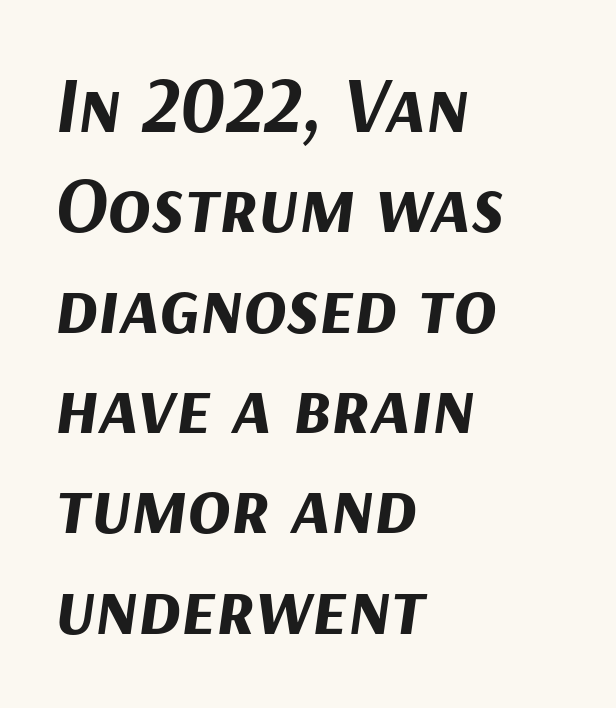
The image shows 79 px bold type, italic (leaning right); set left-aligned, normal line spacing (1.27x), normal letter spacing, not underlined; medium stroke contrast and a medium x-height.
